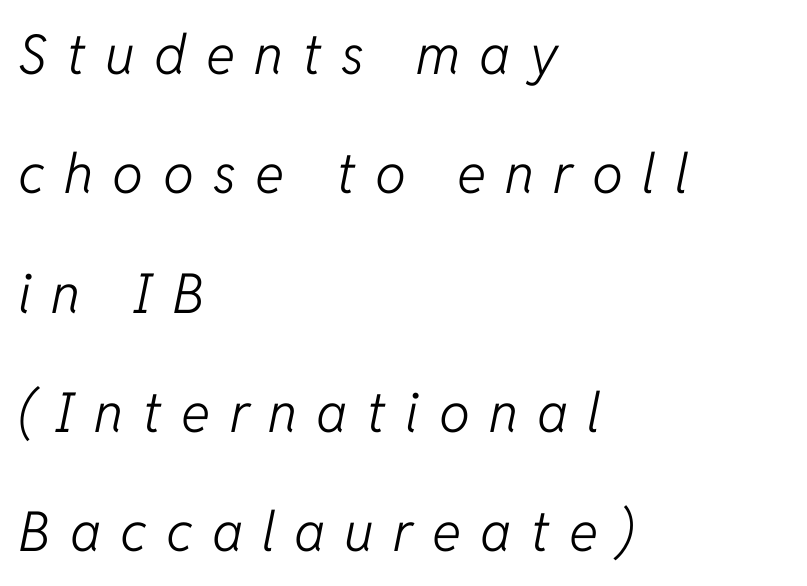
{"italic": "yes", "lean": "right", "slant_degrees": 11, "bold": "no", "weight": "light", "width": "normal", "stroke_contrast": "low", "x_height": "medium", "monospaced": "no", "underline": "no", "align": "left", "line_spacing": "loose", "line_spacing_ratio": 2.17, "letter_spacing": "wide", "letter_spacing_em": 0.35, "glyph_px": 55}
